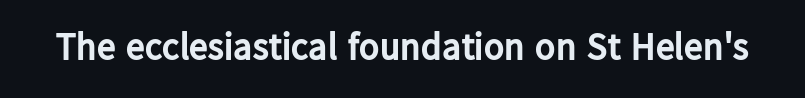
The text was rendered using a sans face with plain stroke endings. A typesetter would call this zero additional tracking. If you drew a line through each stem, it would be perfectly vertical. The rendering uses a bold face; every stroke is thick and dark. Descender tails drop into unmarked territory.
